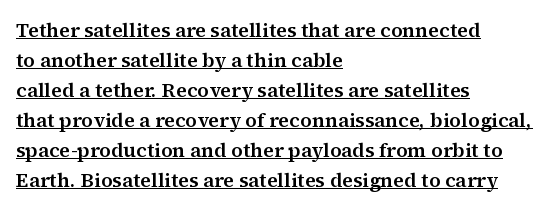
Q: Is the text italic (slanted)? A: No, it is upright.
Q: Is the text underlined? A: Yes.
Q: How is the paragraph aligned? A: Left-aligned.
Q: Is the spacing between letters normal or unusually wide? A: Normal.
Q: Is the spacing between lines tight, normal or loose? A: Normal.
